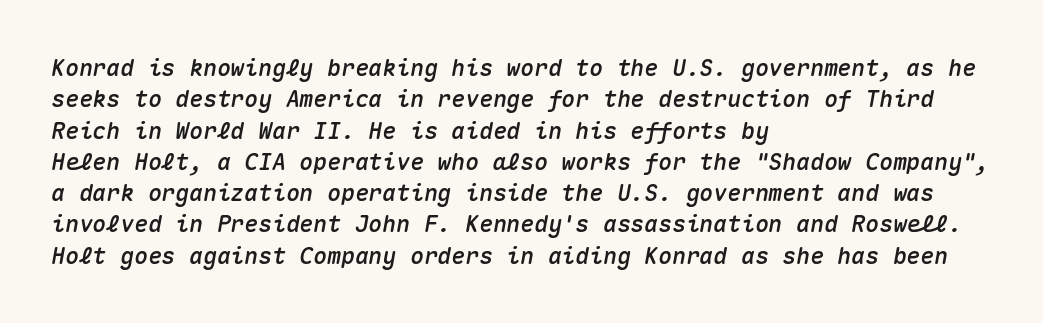
The gap between lines stays unmarked. This sample keeps an unexceptional amount of space between lines. Short and long lines alike share a common starting point at left. In terms of posture, this sample is oblique.
